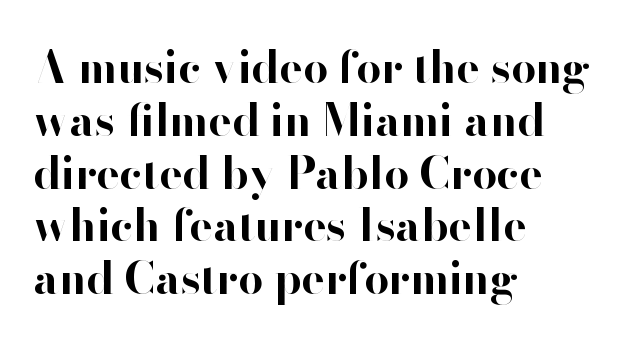
{"serif": "no", "italic": "no", "bold": "yes", "weight": "bold", "width": "normal", "stroke_contrast": "high", "x_height": "small", "monospaced": "no", "underline": "no", "align": "left", "line_spacing_ratio": 1.2, "letter_spacing": "normal", "letter_spacing_em": 0.0, "glyph_px": 44}
